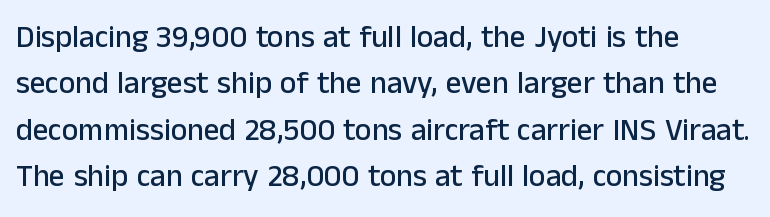
{"serif": "no", "italic": "no", "width": "normal", "stroke_contrast": "low", "x_height": "medium", "monospaced": "no", "underline": "no", "align": "left", "line_spacing": "normal", "line_spacing_ratio": 1.5, "letter_spacing": "normal", "letter_spacing_em": 0.0, "glyph_px": 31}
